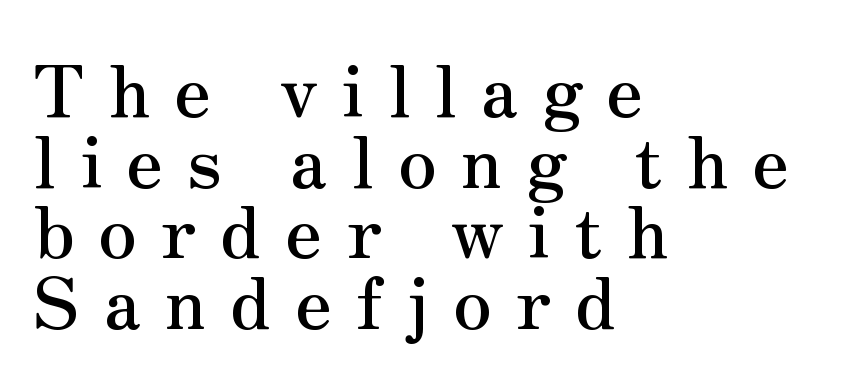
Q: Is the text italic (slanted)? A: No, it is upright.
Q: Is the typeface a serif or a sans-serif typeface? A: Serif.
Q: Is the text underlined? A: No.
Q: How is the paragraph aligned? A: Left-aligned.
Q: Is the spacing between letters normal or unusually wide? A: Unusually wide.
Q: Is the spacing between lines tight, normal or loose? A: Tight.
Q: Width (condensed, normal, or wide)? A: Normal.
Q: Stroke contrast? A: Medium.
Q: x-height? A: Small.
Q: Monospaced? A: No.
